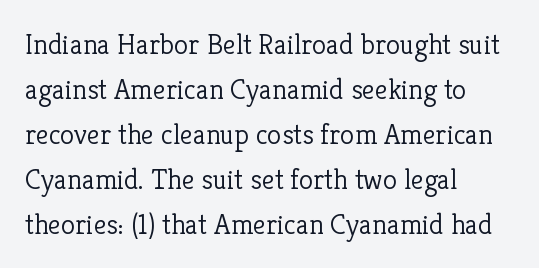
Q: Is the text bold? A: No.
Q: Is the text italic (slanted)? A: No, it is upright.
Q: Is the typeface a serif or a sans-serif typeface? A: Serif.
Q: Is the text underlined? A: No.
Q: How is the paragraph aligned? A: Left-aligned.
Q: Is the spacing between letters normal or unusually wide? A: Normal.
Q: Is the spacing between lines tight, normal or loose? A: Normal.
Q: Width (condensed, normal, or wide)? A: Normal.
Q: Stroke contrast? A: Low.
Q: x-height? A: Medium.
Q: Monospaced? A: No.
